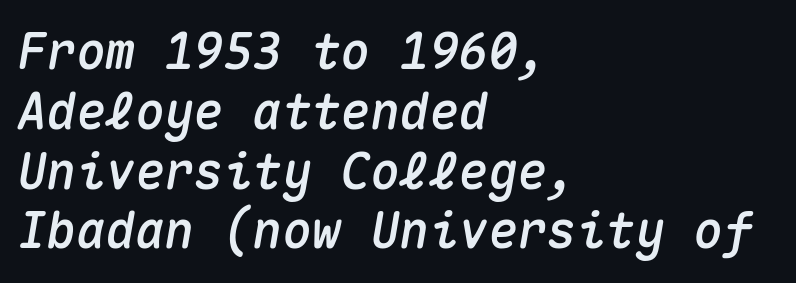
There's an unmistakable incline to the writing here. A typesetter would call this zero additional tracking. Each letter, wide or thin by design, is forced into the same width here. The strip under each line holds only bare page.
